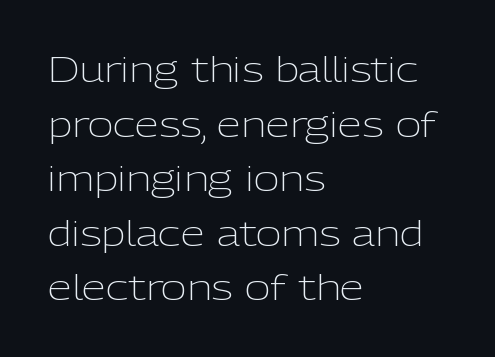
Q: Is the text bold? A: No.
Q: Is the text italic (slanted)? A: No, it is upright.
Q: Is the typeface a serif or a sans-serif typeface? A: Sans-serif.
Q: Is the text underlined? A: No.
Q: How is the paragraph aligned? A: Left-aligned.
Q: Is the spacing between letters normal or unusually wide? A: Normal.
Q: Is the spacing between lines tight, normal or loose? A: Normal.
Q: Width (condensed, normal, or wide)? A: Normal.
Q: Stroke contrast? A: Low.
Q: x-height? A: Medium.
Q: Monospaced? A: No.
